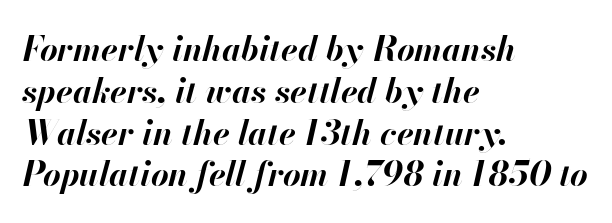
The typesetting leans heavy: a genuine bold. Visually the block forms a straight wall on the left and a jagged coastline on the right. There is no visible air inserted between adjacent glyphs. Character widths vary here, with narrow letters taking less room than wide ones.
